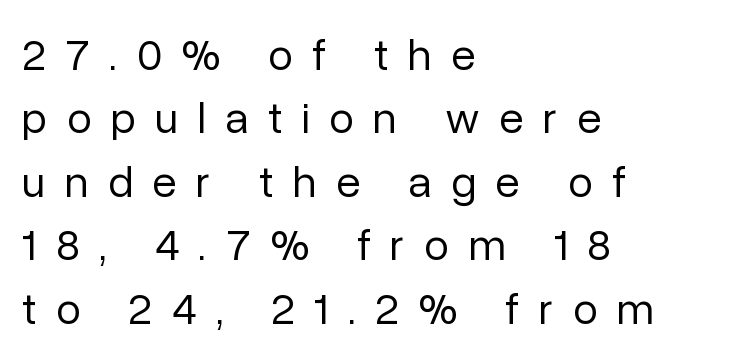
The image shows 45 px regular-weight sans-serif type, upright; set left-aligned, normal line spacing (1.41x), unusually wide letter spacing (+0.43 em), not underlined; low stroke contrast and a medium x-height.
